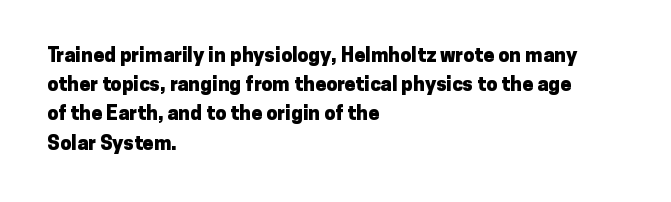
{"italic": "no", "bold": "yes", "underline": "no", "align": "left", "line_spacing": "normal", "line_spacing_ratio": 1.46, "letter_spacing": "normal", "letter_spacing_em": 0.0, "glyph_px": 20}
